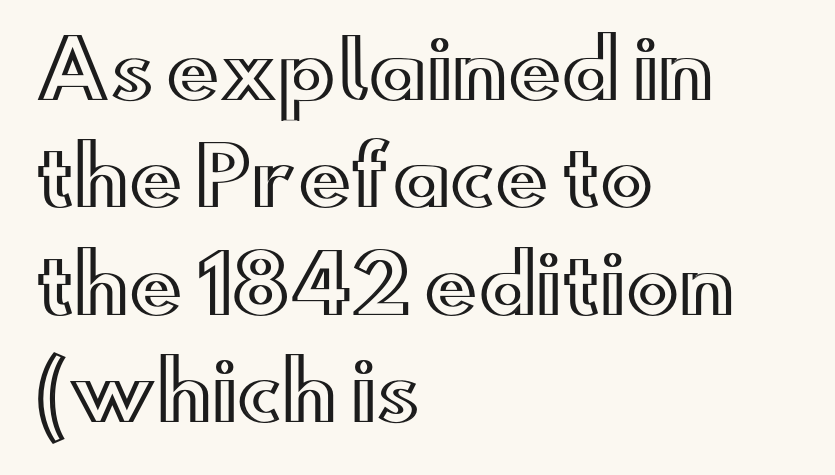
Q: Is the text italic (slanted)? A: No, it is upright.
Q: Is the text underlined? A: No.
Q: How is the paragraph aligned? A: Left-aligned.
Q: Is the spacing between letters normal or unusually wide? A: Normal.
Q: Is the spacing between lines tight, normal or loose? A: Normal.
Q: Width (condensed, normal, or wide)? A: Wide.
Q: x-height? A: Small.
Q: Monospaced? A: No.
